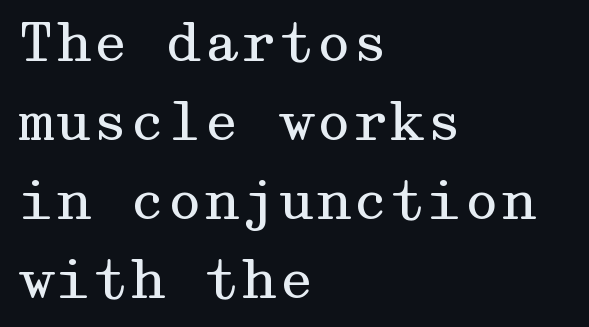
Leftover space on each line is placed entirely after the last word. Lines of text with bare space underneath. Short note: letters normally spaced. This sample uses an upright cut, with every glyph sitting square on the baseline. The cut favours lightness, reaching ordinary text weight at its darkest.
